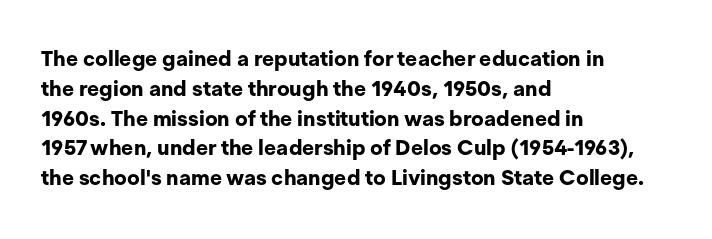
Q: Is the text bold? A: Yes.
Q: Is the text italic (slanted)? A: No, it is upright.
Q: Is the text underlined? A: No.
Q: How is the paragraph aligned? A: Left-aligned.
Q: Is the spacing between letters normal or unusually wide? A: Normal.
Q: Is the spacing between lines tight, normal or loose? A: Normal.
